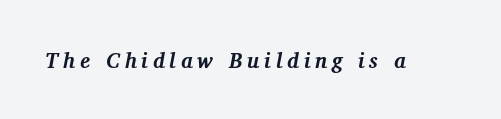
{"italic": "yes", "lean": "right", "slant_degrees": 11, "bold": "yes", "underline": "no", "letter_spacing": "wide", "letter_spacing_em": 0.23, "glyph_px": 21}
